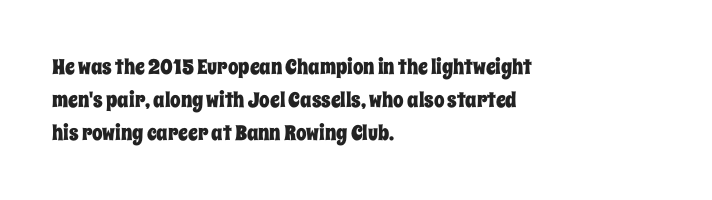
Do the letters lean? They stand straight. You could call the tracking neutral — neither tight nor loose. The passage shown is not underscored anywhere. The ragged edge is on the right, which tells us the setting is flush left. Students, observe: this is what conventionally led text looks like.
